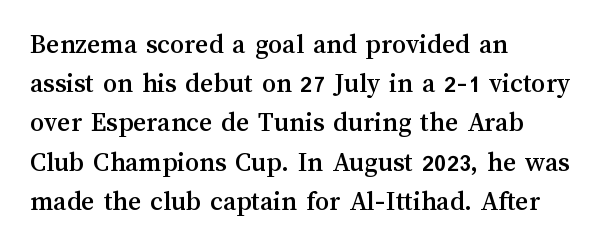
Q: Is the text italic (slanted)? A: No, it is upright.
Q: Is the text underlined? A: No.
Q: How is the paragraph aligned? A: Left-aligned.
Q: Is the spacing between letters normal or unusually wide? A: Normal.
Q: Is the spacing between lines tight, normal or loose? A: Normal.
Q: Width (condensed, normal, or wide)? A: Normal.
Q: Stroke contrast? A: Medium.
Q: x-height? A: Medium.
Q: Monospaced? A: No.
